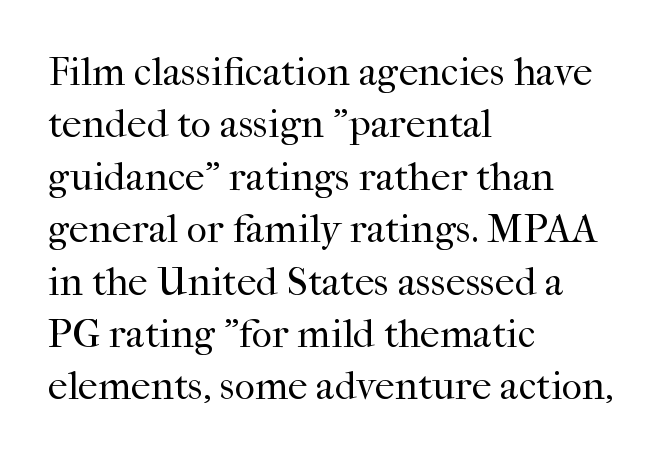
Q: Is the text bold? A: No.
Q: Is the text italic (slanted)? A: No, it is upright.
Q: Is the typeface a serif or a sans-serif typeface? A: Serif.
Q: Is the text underlined? A: No.
Q: How is the paragraph aligned? A: Left-aligned.
Q: Is the spacing between letters normal or unusually wide? A: Normal.
Q: Is the spacing between lines tight, normal or loose? A: Normal.
Q: Width (condensed, normal, or wide)? A: Normal.
Q: Stroke contrast? A: High.
Q: x-height? A: Medium.
Q: Monospaced? A: No.
